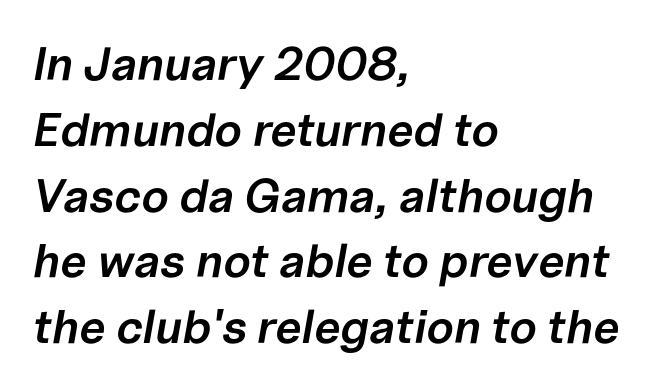
The image shows 47 px semibold type, italic (leaning right); set left-aligned, normal line spacing (1.4x), normal letter spacing, not underlined; low stroke contrast and a medium x-height.
